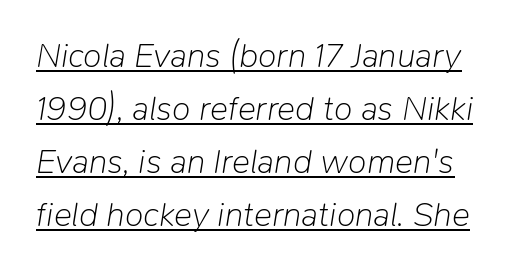
The image shows 34 px light type, italic (leaning right); set normal line spacing (1.56x), normal letter spacing, underlined; low stroke contrast and a medium x-height.
